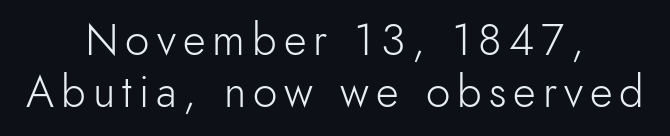
Examine the stroke ends and you'll find no serifs. Check under the words: just untouched page. Designer's note — italics off, roman on. Spacing verdict: proportional, widths tailored to each character. Letters have the restrained weight of plain body copy at most. Compared with a flush-left layout, this one balances lines on the center instead.
